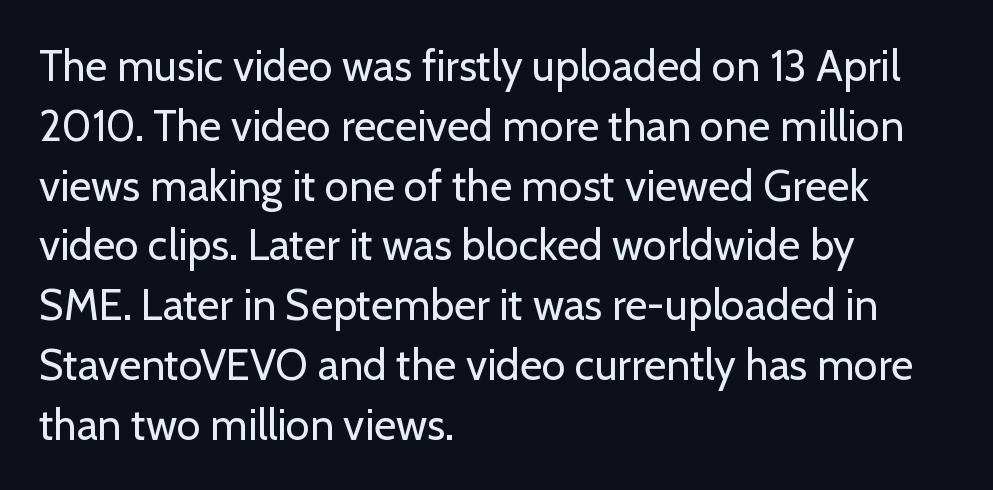
The image shows 43 px regular-weight sans-serif type, upright; set left-aligned, normal line spacing (1.39x), normal letter spacing, not underlined; low stroke contrast and a medium x-height.
